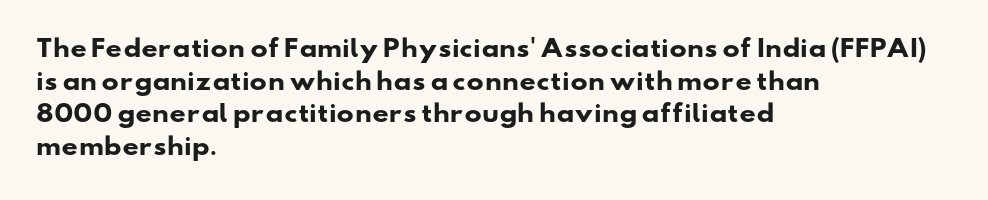
Thick stems and heavy bowls — unmistakably bold. The space directly below the letters is spotless. Is the block centered? No — it sits flush against the left margin. Students, observe: this is what conventionally led text looks like. Nobody touched the tracking dial on this one.
